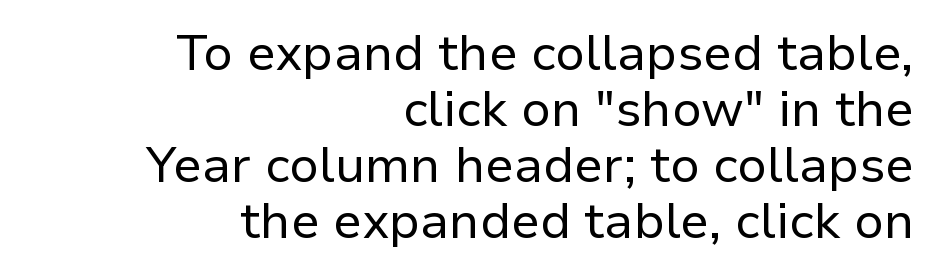
Q: Is the text bold? A: No.
Q: Is the text italic (slanted)? A: No, it is upright.
Q: Is the typeface a serif or a sans-serif typeface? A: Sans-serif.
Q: Is the text underlined? A: No.
Q: How is the paragraph aligned? A: Right-aligned.
Q: Is the spacing between letters normal or unusually wide? A: Normal.
Q: Is the spacing between lines tight, normal or loose? A: Tight.
Q: Width (condensed, normal, or wide)? A: Normal.
Q: Stroke contrast? A: Low.
Q: x-height? A: Medium.
Q: Monospaced? A: No.
